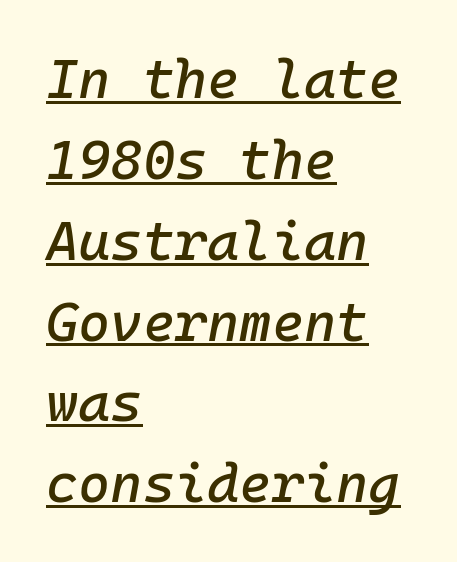
The image shows 55 px text type, italic (leaning right), monospaced; set left-aligned, normal line spacing (1.47x), normal letter spacing, underlined; low stroke contrast and a medium x-height.
